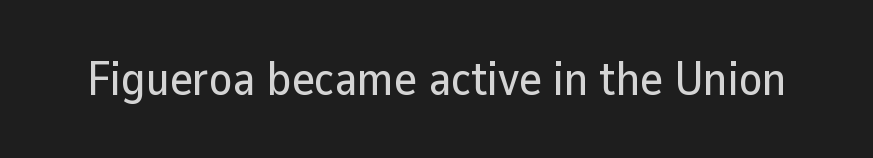
Inter-character spacing is left at the font's built-in metrics. The typography opts for an upright posture over an oblique one. Underline: absent. What kind of face is this? One without serifs — a sans. You could not count columns in this text — the font is proportionally spaced.
